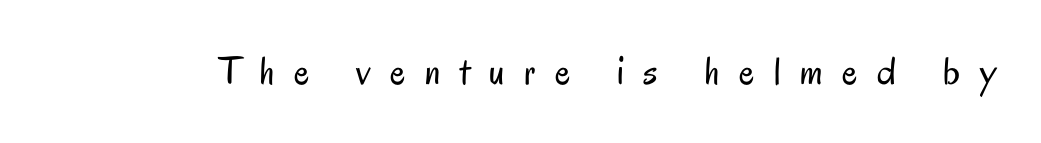
The image shows 40 px regular-weight, condensed sans-serif type, upright; set unusually wide letter spacing (+0.49 em), not underlined; low stroke contrast and a small x-height.
